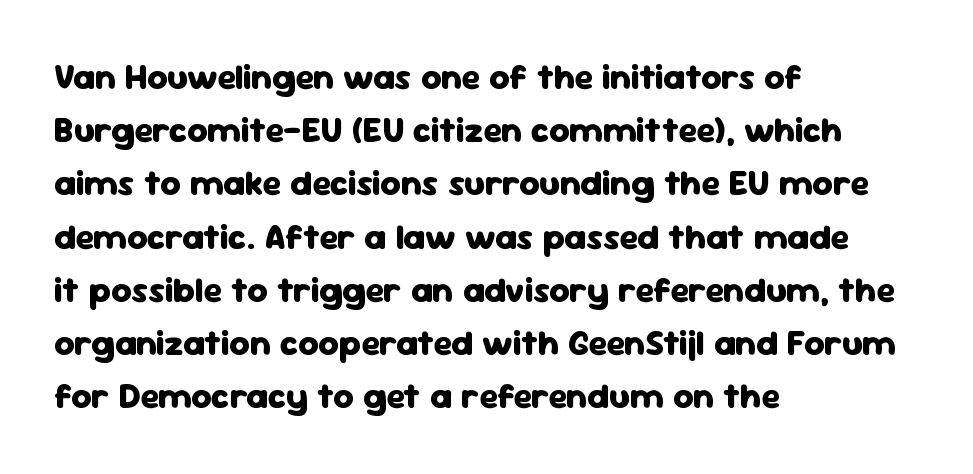
{"serif": "no", "italic": "no", "bold": "yes", "weight": "heavy", "width": "normal", "stroke_contrast": "low", "x_height": "medium", "monospaced": "no", "underline": "no", "align": "left", "line_spacing": "normal", "line_spacing_ratio": 1.52, "letter_spacing": "normal", "letter_spacing_em": 0.0, "glyph_px": 35}
